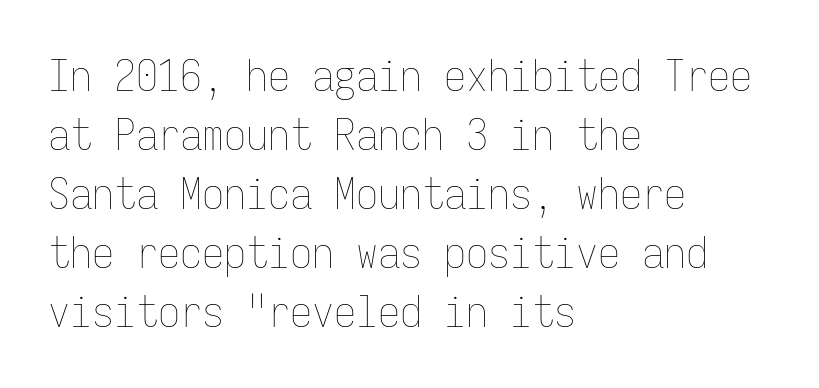
Q: Is the text bold? A: No.
Q: Is the text italic (slanted)? A: No, it is upright.
Q: Is the text underlined? A: No.
Q: How is the paragraph aligned? A: Left-aligned.
Q: Is the spacing between letters normal or unusually wide? A: Normal.
Q: Is the spacing between lines tight, normal or loose? A: Normal.
Q: Width (condensed, normal, or wide)? A: Condensed.
Q: Stroke contrast? A: Low.
Q: x-height? A: Medium.
Q: Monospaced? A: Yes.
